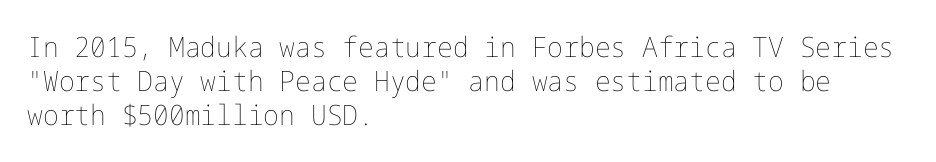
Is the letter spacing exaggerated? No — it looks like the ordinary default. Beneath every word, the page is bare. Do the letters lean? They stand straight. A classic flush-left, rag-right setting is used for this passage. Vertical stems look standard width or narrower in stroke.
